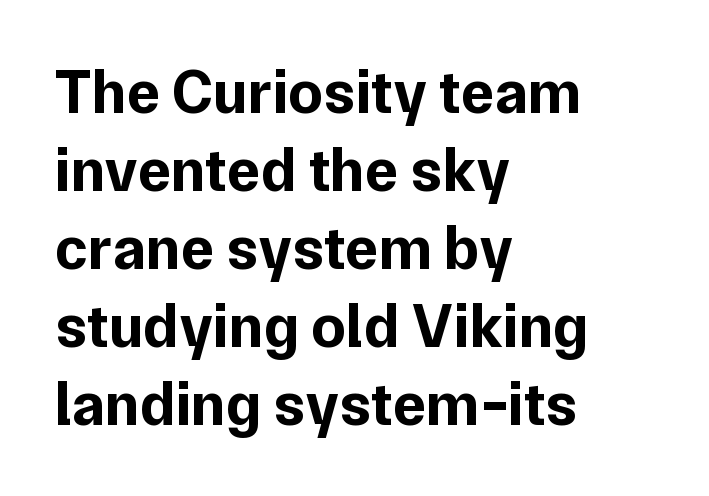
Q: Is the text bold? A: Yes.
Q: Is the text italic (slanted)? A: No, it is upright.
Q: Is the typeface a serif or a sans-serif typeface? A: Sans-serif.
Q: Is the text underlined? A: No.
Q: How is the paragraph aligned? A: Left-aligned.
Q: Is the spacing between letters normal or unusually wide? A: Normal.
Q: Is the spacing between lines tight, normal or loose? A: Normal.
Q: Width (condensed, normal, or wide)? A: Normal.
Q: Stroke contrast? A: Low.
Q: x-height? A: Medium.
Q: Monospaced? A: No.
